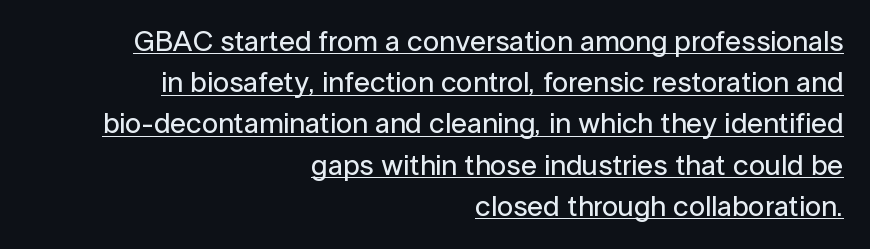
All the whitespace from short lines collects on the left. You could call the tracking neutral — neither tight nor loose. Posture: straight, roman, zero tilt. The face used here is proportionally spaced, like ordinary book or web type. Underlined type.
